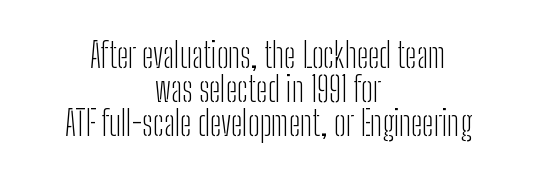
Q: Is the text bold? A: No.
Q: Is the text italic (slanted)? A: No, it is upright.
Q: Is the typeface a serif or a sans-serif typeface? A: Sans-serif.
Q: Is the text underlined? A: No.
Q: How is the paragraph aligned? A: Centered.
Q: Is the spacing between letters normal or unusually wide? A: Normal.
Q: Is the spacing between lines tight, normal or loose? A: Tight.
Q: Width (condensed, normal, or wide)? A: Condensed.
Q: Stroke contrast? A: Low.
Q: x-height? A: Medium.
Q: Monospaced? A: No.
